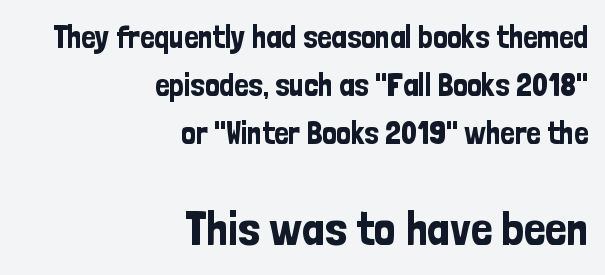
The image shows 48 px condensed sans-serif type, upright; set right-aligned, normal line spacing (1.5x), normal letter spacing, not underlined; the second (bottom) block is 1.5x larger; low stroke contrast and a medium x-height.
